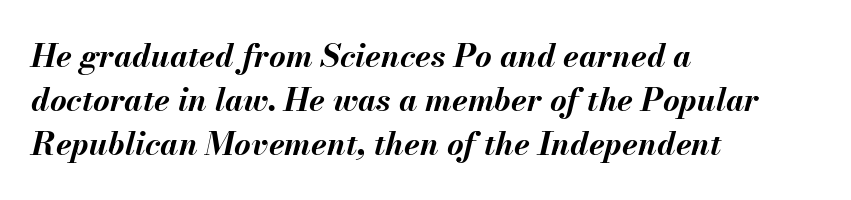
Decoration check: the copy has no underline. Compared with a centered layout, this one pins lines to the left instead. Does the leading feel generous? No, just average. The letters advance in unequal steps, a hallmark of proportional type. These lines carry a lot of weight — the face is fully bold.
